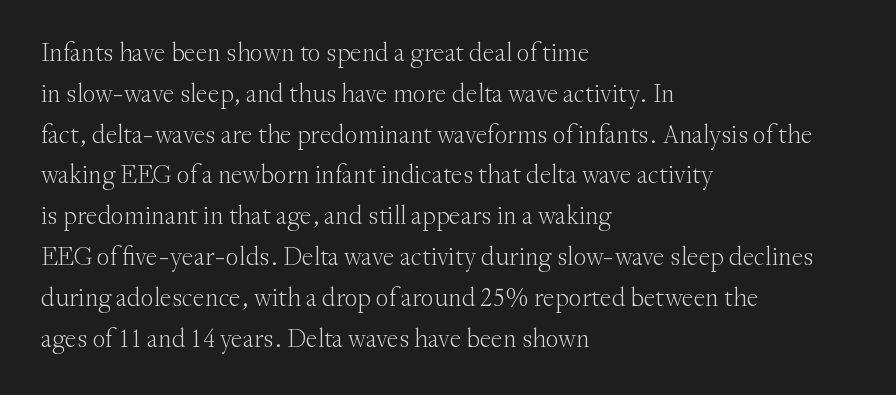
Q: Is the text bold? A: No.
Q: Is the text italic (slanted)? A: No, it is upright.
Q: Is the text underlined? A: No.
Q: How is the paragraph aligned? A: Left-aligned.
Q: Is the spacing between letters normal or unusually wide? A: Normal.
Q: Is the spacing between lines tight, normal or loose? A: Normal.
